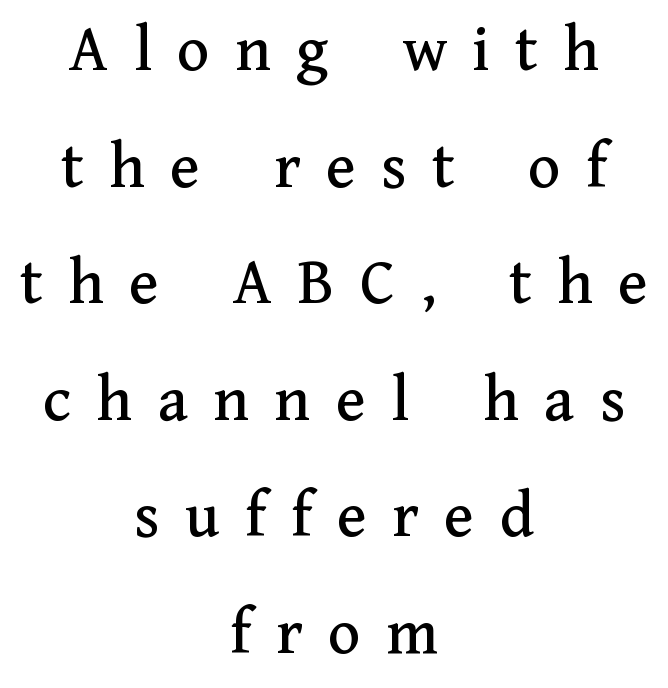
Q: Is the text italic (slanted)? A: No, it is upright.
Q: Is the typeface a serif or a sans-serif typeface? A: Serif.
Q: Is the text underlined? A: No.
Q: How is the paragraph aligned? A: Centered.
Q: Is the spacing between letters normal or unusually wide? A: Unusually wide.
Q: Width (condensed, normal, or wide)? A: Normal.
Q: Stroke contrast? A: Medium.
Q: x-height? A: Medium.
Q: Monospaced? A: No.
